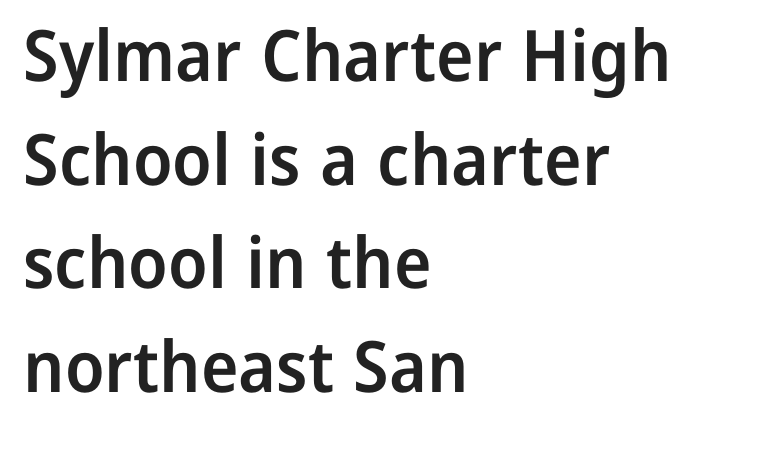
Vertically, the passage feels balanced, rows spaced as you'd expect. Regarding serifs, this sample does without them. The line texture is even and compact thanks to regular tracking. A somewhat darkened texture: the type is semibold rather than bold. Unlike italic type, these characters show no tilt at all.
